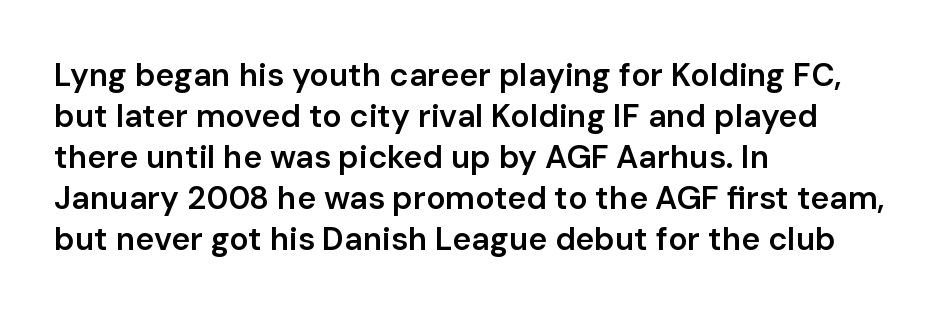
The compositor pushed each line to the left boundary. This is sans-serif lettering, the kind often seen on screens and signage. Caption: semibold face, moderately heavy strokes. The gaps between neighbouring characters are ordinary and unremarkable.
